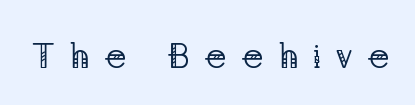
Q: Is the text bold? A: No.
Q: Is the text italic (slanted)? A: No, it is upright.
Q: Is the typeface a serif or a sans-serif typeface? A: Serif.
Q: Is the text underlined? A: No.
Q: Is the spacing between letters normal or unusually wide? A: Unusually wide.
Q: Width (condensed, normal, or wide)? A: Normal.
Q: Stroke contrast? A: Low.
Q: x-height? A: Medium.
Q: Monospaced? A: No.
